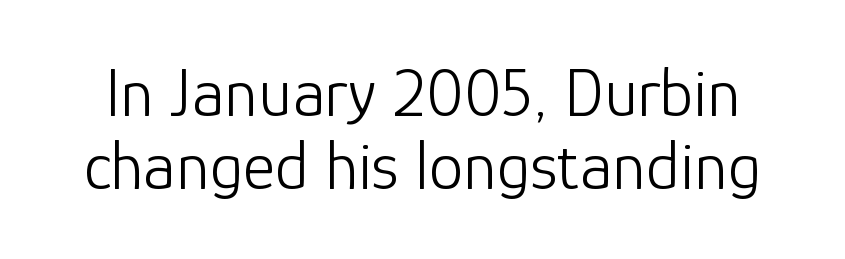
{"serif": "no", "italic": "no", "bold": "no", "weight": "light", "width": "normal", "stroke_contrast": "low", "x_height": "medium", "monospaced": "no", "underline": "no", "line_spacing": "tight", "line_spacing_ratio": 1.06, "letter_spacing": "normal", "letter_spacing_em": 0.0, "glyph_px": 69}
